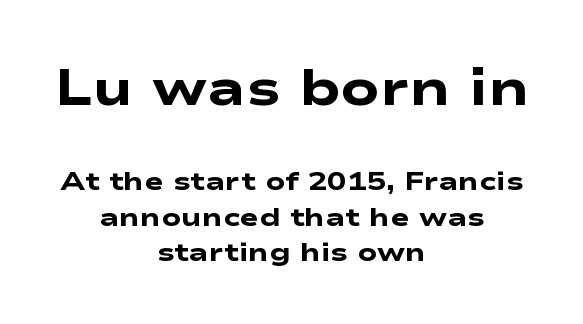
The image shows 51 px heavy, wide sans-serif type; set centered, normal line spacing (1.36x), normal letter spacing, not underlined; the first (top) block is 1.96x larger; low stroke contrast and a medium x-height.
